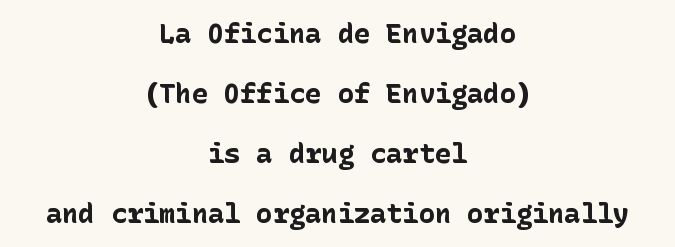
{"italic": "no", "bold": "yes", "underline": "no", "align": "center", "line_spacing": "loose", "line_spacing_ratio": 2.22, "letter_spacing": "normal", "letter_spacing_em": 0.0, "glyph_px": 27}
